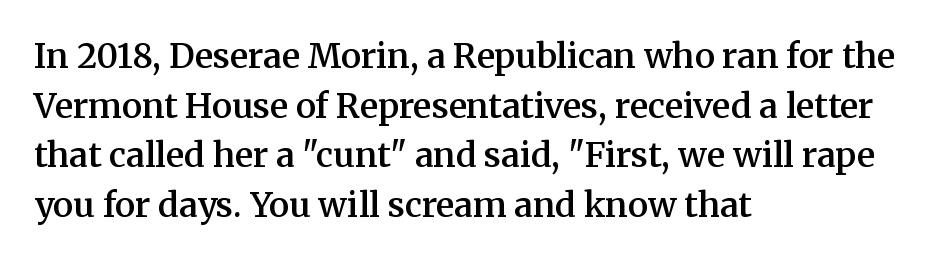
The image shows 34 px semibold serif type, upright; set left-aligned, normal line spacing (1.46x), normal letter spacing, not underlined; medium stroke contrast and a medium x-height.
